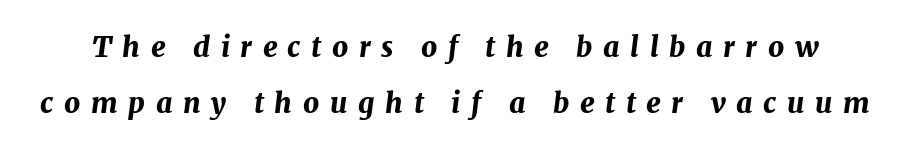
{"italic": "yes", "lean": "right", "slant_degrees": 7, "bold": "yes", "weight": "bold", "width": "normal", "stroke_contrast": "medium", "x_height": "medium", "monospaced": "no", "underline": "no", "line_spacing": "loose", "line_spacing_ratio": 2.01, "letter_spacing": "wide", "letter_spacing_em": 0.38, "glyph_px": 28}
